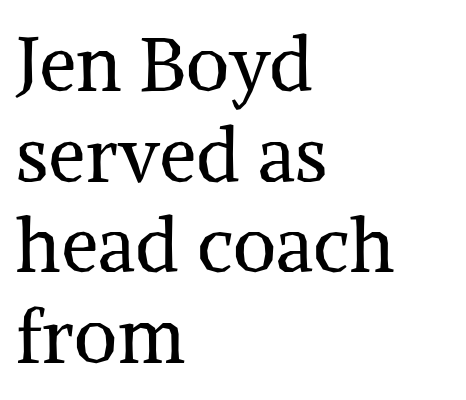
{"serif": "yes", "italic": "no", "bold": "no", "weight": "regular", "width": "normal", "stroke_contrast": "medium", "x_height": "medium", "monospaced": "no", "underline": "no", "align": "left", "line_spacing_ratio": 1.21, "letter_spacing": "normal", "letter_spacing_em": 0.0, "glyph_px": 75}
